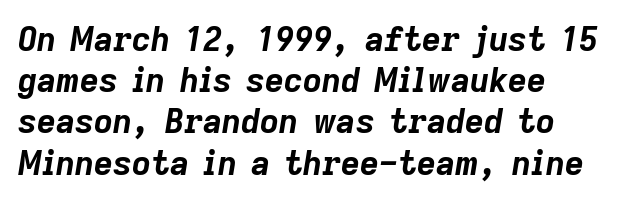
Q: Is the text bold? A: Yes.
Q: Is the text italic (slanted)? A: Yes, it leans right by about 9 degrees.
Q: Is the text underlined? A: No.
Q: How is the paragraph aligned? A: Left-aligned.
Q: Is the spacing between letters normal or unusually wide? A: Normal.
Q: Is the spacing between lines tight, normal or loose? A: Normal.
Q: Width (condensed, normal, or wide)? A: Normal.
Q: Stroke contrast? A: Low.
Q: x-height? A: Medium.
Q: Monospaced? A: No.
